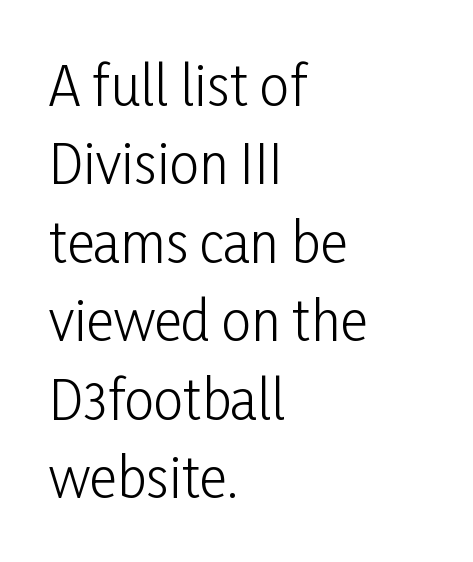
{"serif": "no", "italic": "no", "bold": "no", "weight": "light", "width": "condensed", "stroke_contrast": "low", "x_height": "medium", "monospaced": "no", "underline": "no", "align": "left", "line_spacing": "normal", "line_spacing_ratio": 1.48, "letter_spacing": "normal", "letter_spacing_em": 0.0, "glyph_px": 53}
